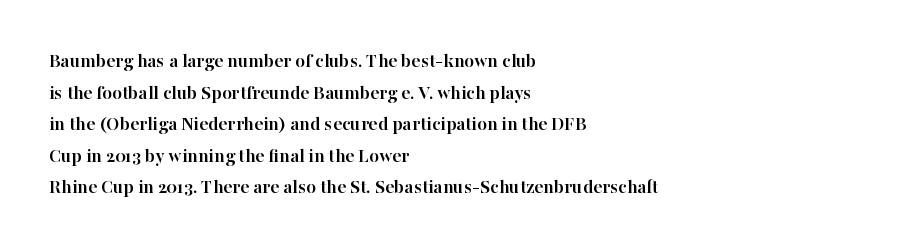
{"italic": "no", "bold": "yes", "underline": "no", "align": "left", "line_spacing": "normal", "line_spacing_ratio": 1.58, "letter_spacing": "normal", "letter_spacing_em": 0.0, "glyph_px": 20}
